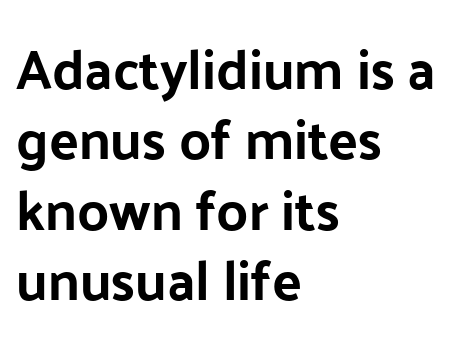
Q: Is the text italic (slanted)? A: No, it is upright.
Q: Is the typeface a serif or a sans-serif typeface? A: Sans-serif.
Q: Is the text underlined? A: No.
Q: How is the paragraph aligned? A: Left-aligned.
Q: Is the spacing between letters normal or unusually wide? A: Normal.
Q: Is the spacing between lines tight, normal or loose? A: Normal.
Q: Width (condensed, normal, or wide)? A: Normal.
Q: Stroke contrast? A: Low.
Q: x-height? A: Medium.
Q: Monospaced? A: No.
